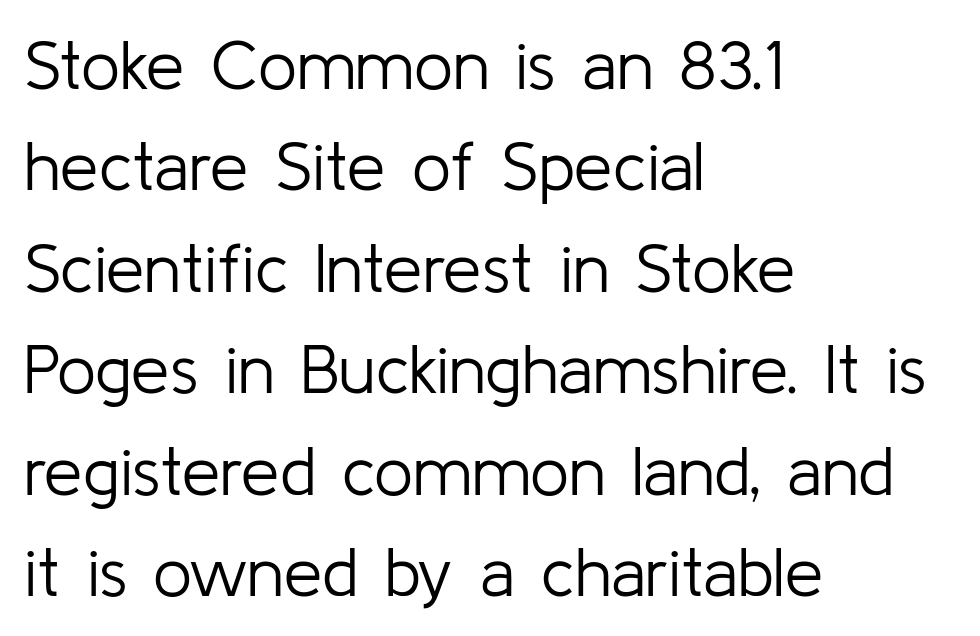
These lines sit exactly where default settings would place them. Plain, unruled lines of type. Between one letter and the next there's only the usual sliver of space. A student would call this left alignment; a typographer would say flush left, rag right. Does the lettering tilt? It doesn't — this is upright. The strokes carry an ordinary text weight at most.
